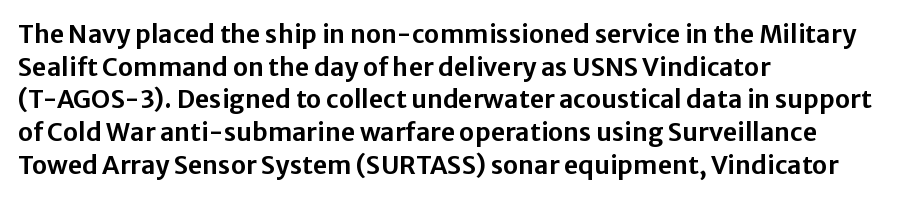
The tracking reads as untouched default to a designer's eye. Has an underline been added? It has not. Where is the straight margin? On the left. A typesetter would call this leading conventional body-copy spacing.
